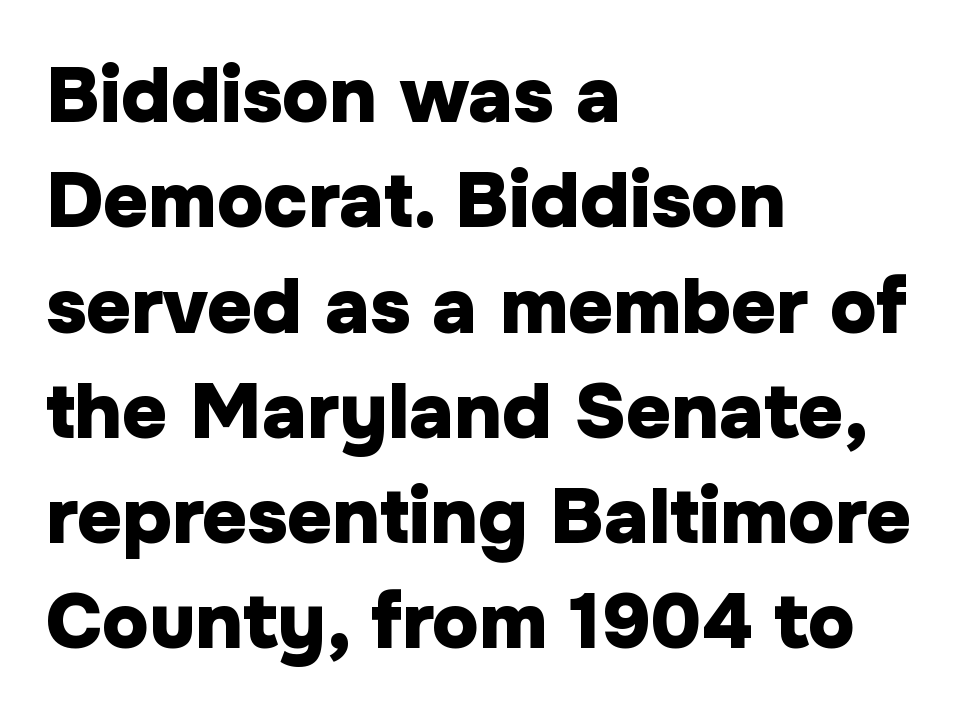
Q: Is the text bold? A: Yes.
Q: Is the text italic (slanted)? A: No, it is upright.
Q: Is the typeface a serif or a sans-serif typeface? A: Sans-serif.
Q: Is the text underlined? A: No.
Q: How is the paragraph aligned? A: Left-aligned.
Q: Is the spacing between letters normal or unusually wide? A: Normal.
Q: Is the spacing between lines tight, normal or loose? A: Normal.
Q: Width (condensed, normal, or wide)? A: Normal.
Q: Stroke contrast? A: Low.
Q: x-height? A: Medium.
Q: Monospaced? A: No.
